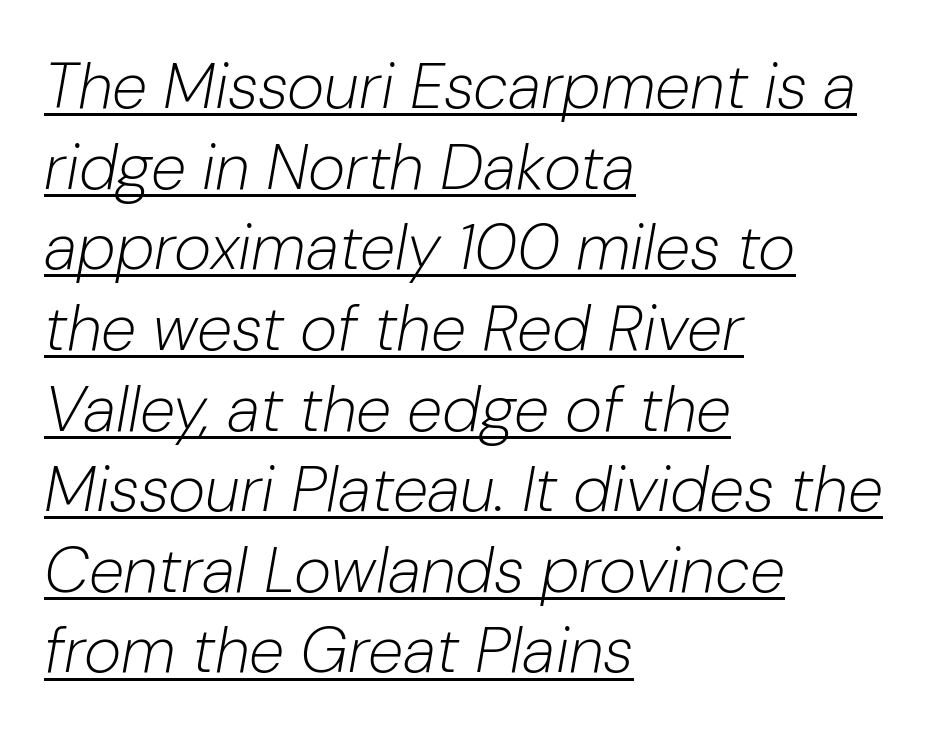
Underline: present. Each stroke keeps to a modest, everyday thickness or less. The face used here has a pronounced slope to its letters. Looks like regular typesetting: each glyph gets only the width it needs.
